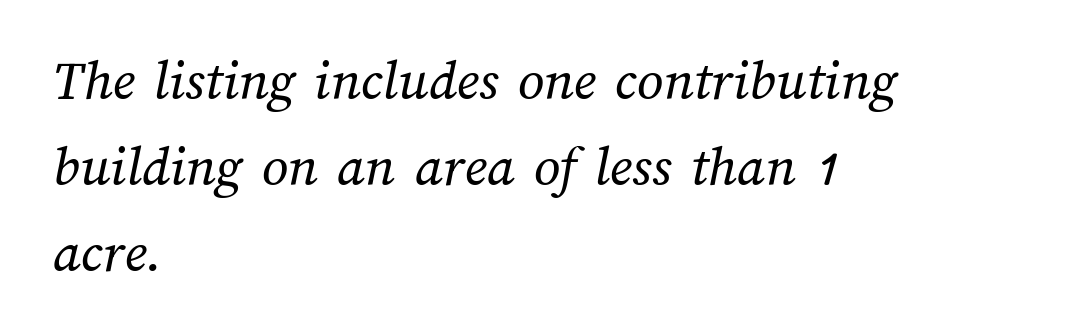
The image shows 58 px regular-weight type; set left-aligned, normal line spacing (1.48x), normal letter spacing, not underlined; medium stroke contrast and a medium x-height.
